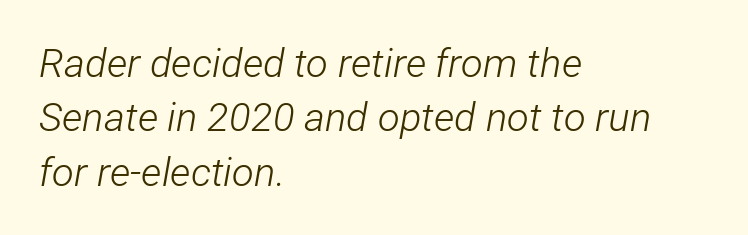
The image shows 40 px light, condensed type, italic (leaning right); set left-aligned, normal line spacing (1.36x), normal letter spacing, not underlined; low stroke contrast and a medium x-height.
